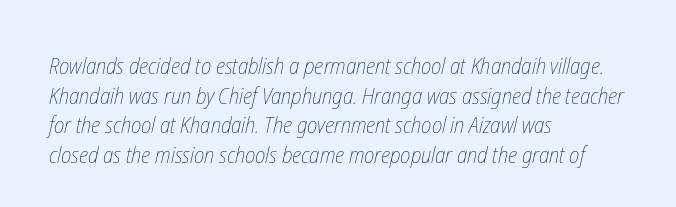
Q: Is the text bold? A: No.
Q: Is the text underlined? A: No.
Q: How is the paragraph aligned? A: Left-aligned.
Q: Is the spacing between letters normal or unusually wide? A: Normal.
Q: Is the spacing between lines tight, normal or loose? A: Normal.
